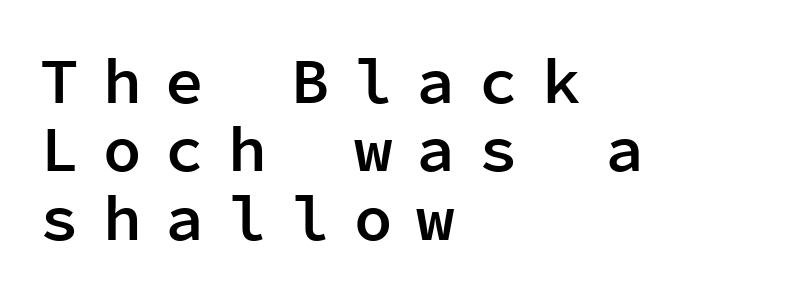
Every character sits straight up, as roman type does. The passage shown stacks its lines with hardly any gap. No word sits above an underline. Are there feet on the stems? There aren't — it's a sans.
